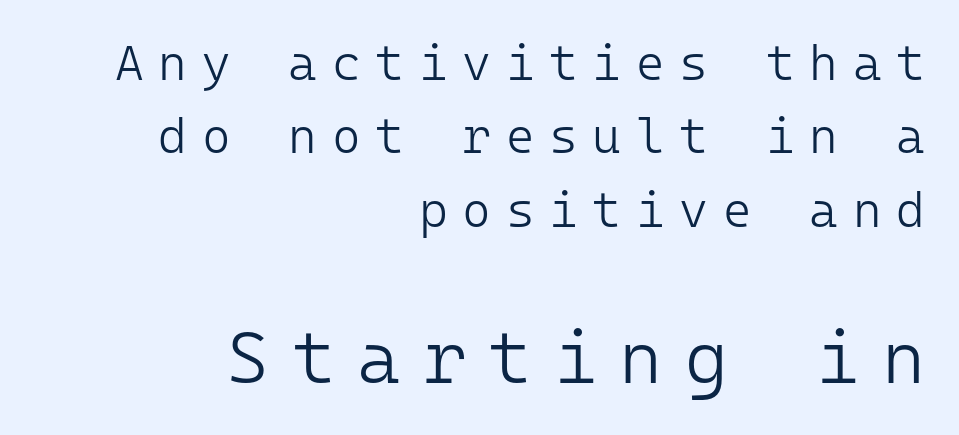
{"serif": "no", "italic": "no", "bold": "no", "weight": "light", "width": "normal", "stroke_contrast": "low", "x_height": "medium", "monospaced": "yes", "underline": "no", "align": "right", "line_spacing": "normal", "line_spacing_ratio": 1.5, "letter_spacing": "wide", "letter_spacing_em": 0.3, "larger_block": "second", "size_ratio": 1.51, "glyph_px": 74}
